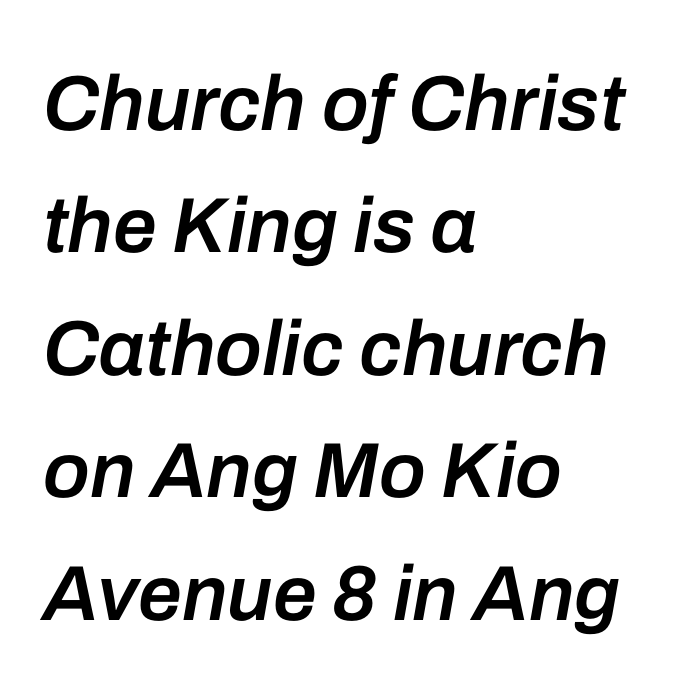
The image shows 78 px semibold type, italic (leaning right); set left-aligned, normal line spacing (1.57x), normal letter spacing, not underlined; low stroke contrast and a medium x-height.
